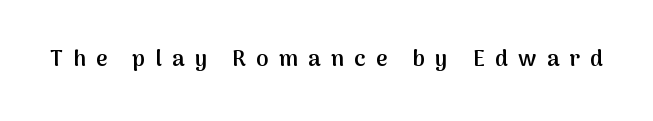
{"italic": "no", "bold": "semi", "underline": "no", "letter_spacing": "wide", "letter_spacing_em": 0.47, "glyph_px": 22}
